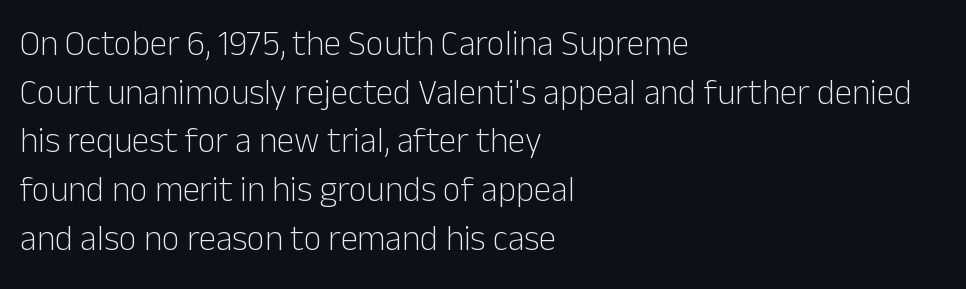
The image shows 35 px light sans-serif type, upright; set left-aligned, normal line spacing (1.39x), normal letter spacing, not underlined; low stroke contrast and a medium x-height.
